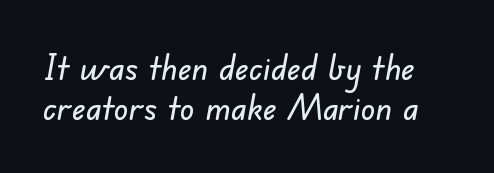
The image shows 36 px sans-serif type; set tight line spacing (1.12x), normal letter spacing, not underlined; low stroke contrast and a small x-height.
